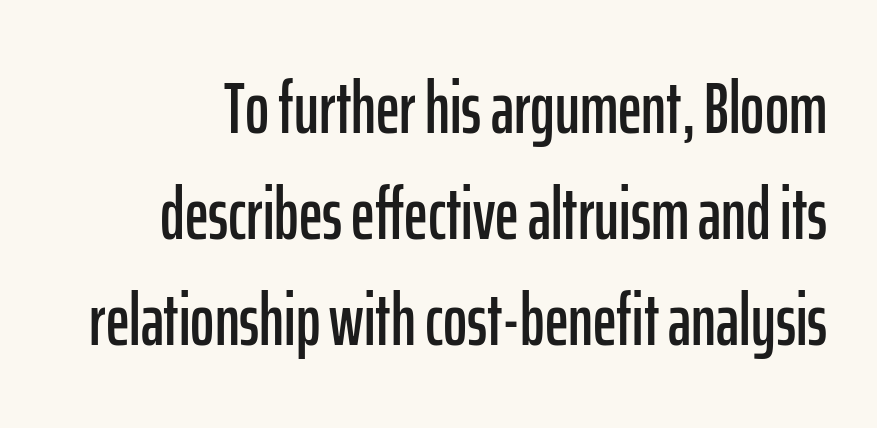
Q: Is the text italic (slanted)? A: No, it is upright.
Q: Is the typeface a serif or a sans-serif typeface? A: Sans-serif.
Q: Is the text underlined? A: No.
Q: Is the spacing between letters normal or unusually wide? A: Normal.
Q: Is the spacing between lines tight, normal or loose? A: Normal.
Q: Width (condensed, normal, or wide)? A: Condensed.
Q: Stroke contrast? A: Low.
Q: x-height? A: Medium.
Q: Monospaced? A: No.
